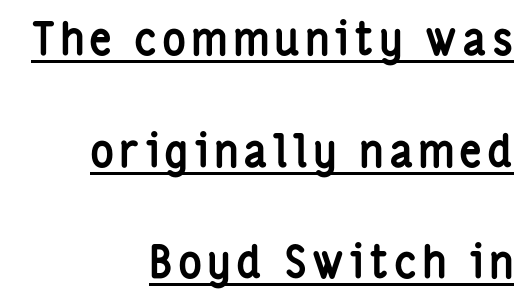
{"serif": "no", "italic": "no", "bold": "yes", "weight": "semibold", "width": "condensed", "stroke_contrast": "low", "x_height": "medium", "monospaced": "no", "underline": "yes", "align": "right", "line_spacing": "loose", "line_spacing_ratio": 2.48, "glyph_px": 45}
